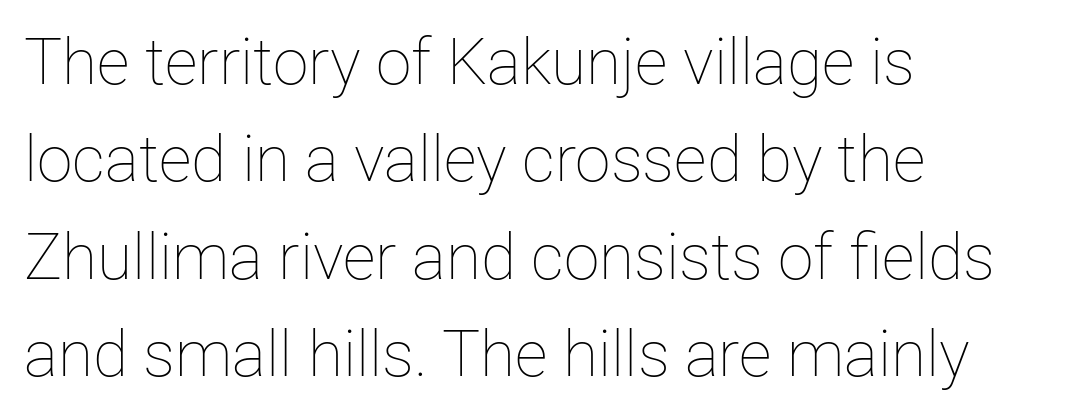
{"italic": "no", "bold": "no", "weight": "thin", "width": "normal", "stroke_contrast": "low", "x_height": "medium", "monospaced": "no", "underline": "no", "align": "left", "line_spacing": "normal", "line_spacing_ratio": 1.52, "letter_spacing": "normal", "letter_spacing_em": 0.0, "glyph_px": 64}
